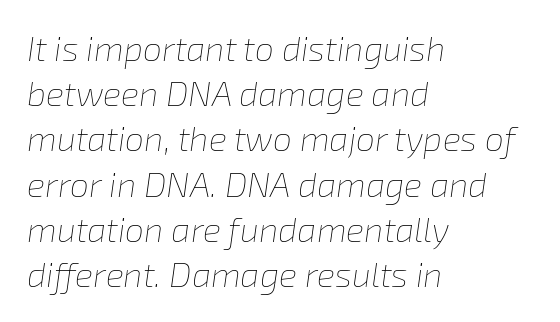
The image shows 34 px thin type, italic (leaning right); set left-aligned, normal line spacing (1.33x), normal letter spacing, not underlined; low stroke contrast and a medium x-height.
